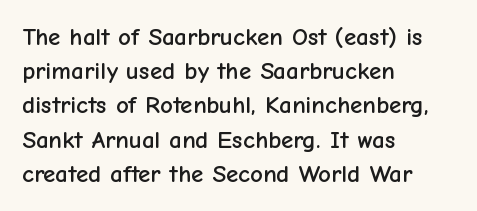
The lettering holds an erect, upright posture throughout. Nobody drew a line under any word here. This rendering uses left alignment, leaving the right contour irregular. Each new line begins a customary step beneath the previous one. Students, note that the glyphs here touch the page at normal intervals.
